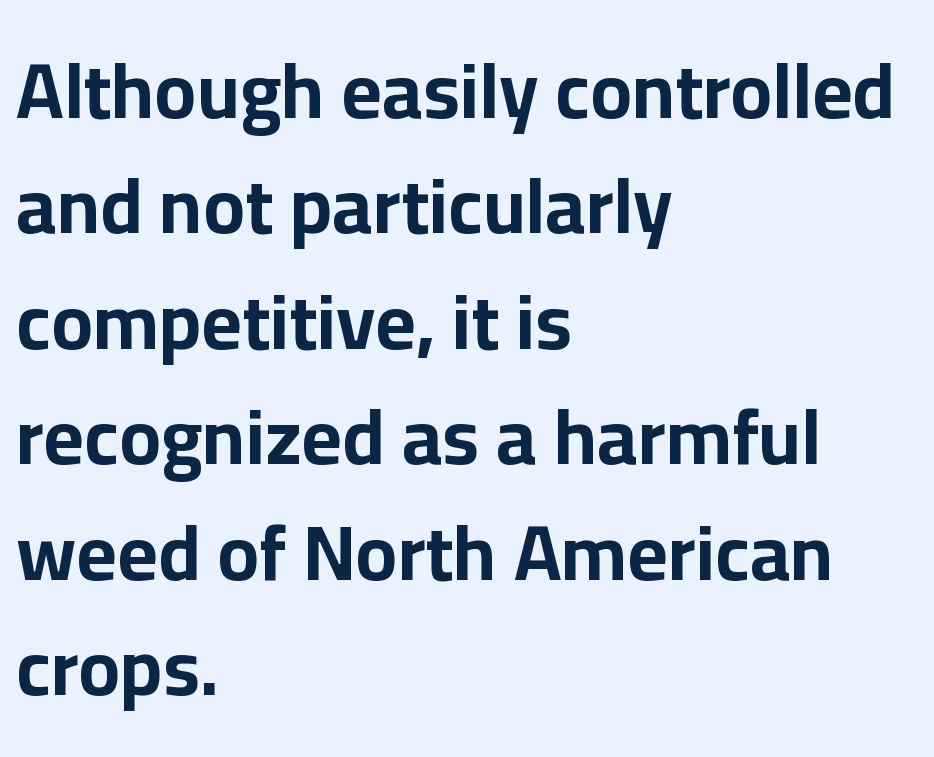
Q: Is the text bold? A: Yes.
Q: Is the text italic (slanted)? A: No, it is upright.
Q: Is the typeface a serif or a sans-serif typeface? A: Sans-serif.
Q: Is the text underlined? A: No.
Q: How is the paragraph aligned? A: Left-aligned.
Q: Is the spacing between letters normal or unusually wide? A: Normal.
Q: Is the spacing between lines tight, normal or loose? A: Normal.
Q: Width (condensed, normal, or wide)? A: Normal.
Q: Stroke contrast? A: Low.
Q: x-height? A: Medium.
Q: Monospaced? A: No.
